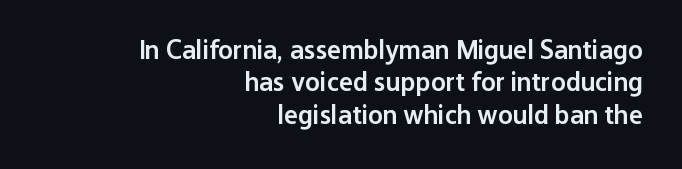
Q: Is the text bold? A: Semi-bold.
Q: Is the text italic (slanted)? A: No, it is upright.
Q: Is the text underlined? A: No.
Q: How is the paragraph aligned? A: Right-aligned.
Q: Is the spacing between letters normal or unusually wide? A: Normal.
